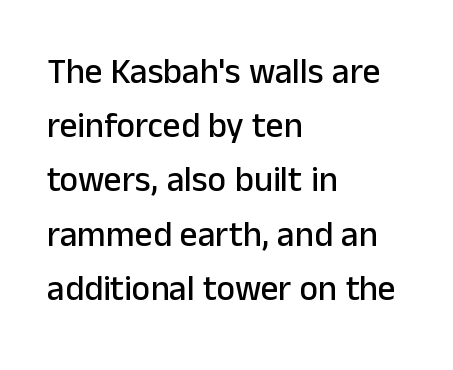
{"serif": "no", "italic": "no", "width": "normal", "stroke_contrast": "low", "x_height": "medium", "monospaced": "no", "underline": "no", "align": "left", "line_spacing": "normal", "line_spacing_ratio": 1.55, "letter_spacing": "normal", "letter_spacing_em": 0.0, "glyph_px": 35}
